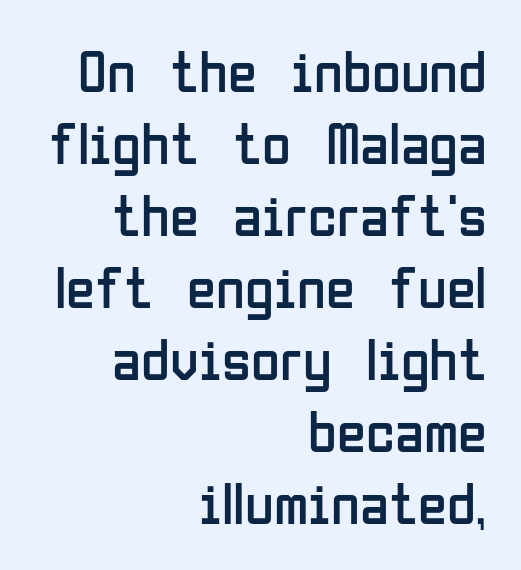
Q: Is the text bold? A: No.
Q: Is the text italic (slanted)? A: No, it is upright.
Q: Is the typeface a serif or a sans-serif typeface? A: Sans-serif.
Q: Is the text underlined? A: No.
Q: How is the paragraph aligned? A: Right-aligned.
Q: Is the spacing between letters normal or unusually wide? A: Normal.
Q: Width (condensed, normal, or wide)? A: Condensed.
Q: Stroke contrast? A: Low.
Q: x-height? A: Medium.
Q: Monospaced? A: No.
